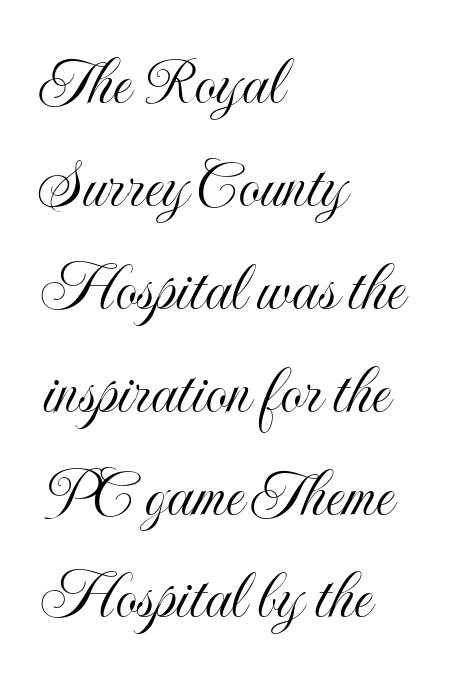
Q: Is the text italic (slanted)? A: Yes.
Q: Is the text underlined? A: No.
Q: How is the paragraph aligned? A: Left-aligned.
Q: Is the spacing between letters normal or unusually wide? A: Normal.
Q: Is the spacing between lines tight, normal or loose? A: Normal.
Q: Width (condensed, normal, or wide)? A: Condensed.
Q: x-height? A: Small.
Q: Monospaced? A: No.
